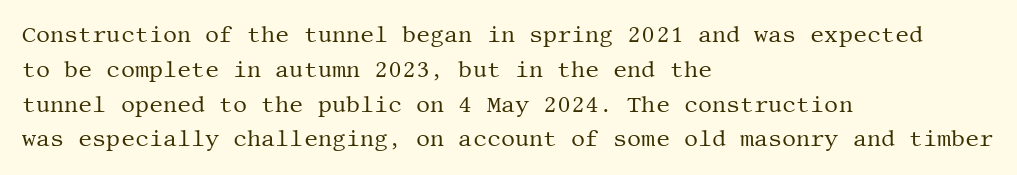
Q: Is the text bold? A: No.
Q: Is the text italic (slanted)? A: No, it is upright.
Q: Is the text underlined? A: No.
Q: How is the paragraph aligned? A: Left-aligned.
Q: Is the spacing between letters normal or unusually wide? A: Normal.
Q: Is the spacing between lines tight, normal or loose? A: Normal.
